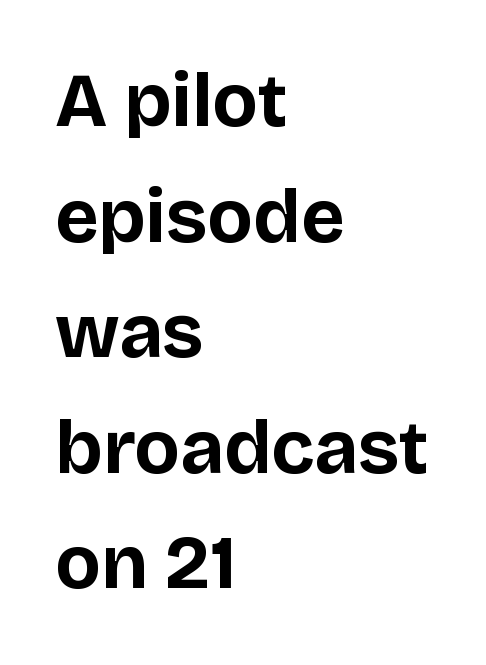
{"serif": "no", "italic": "no", "bold": "yes", "weight": "bold", "width": "normal", "stroke_contrast": "low", "x_height": "large", "monospaced": "no", "underline": "no", "align": "left", "line_spacing": "normal", "line_spacing_ratio": 1.52, "letter_spacing": "normal", "letter_spacing_em": 0.0, "glyph_px": 76}
